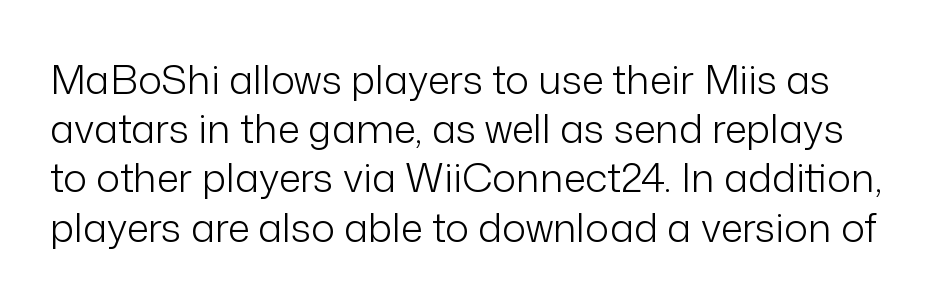
{"serif": "no", "italic": "no", "bold": "no", "weight": "light", "width": "normal", "stroke_contrast": "low", "x_height": "medium", "monospaced": "no", "underline": "no", "line_spacing_ratio": 1.23, "letter_spacing": "normal", "letter_spacing_em": 0.0, "glyph_px": 40}
